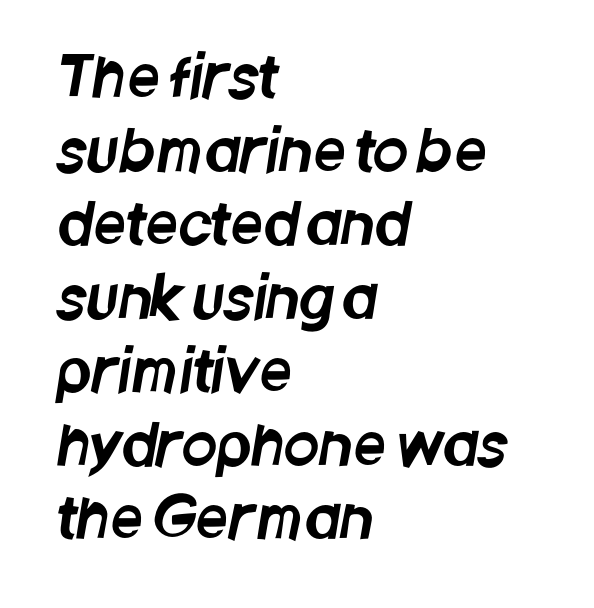
Q: Is the typeface a serif or a sans-serif typeface? A: Sans-serif.
Q: Is the text underlined? A: No.
Q: How is the paragraph aligned? A: Left-aligned.
Q: Is the spacing between letters normal or unusually wide? A: Normal.
Q: Is the spacing between lines tight, normal or loose? A: Normal.
Q: Width (condensed, normal, or wide)? A: Condensed.
Q: Stroke contrast? A: Low.
Q: x-height? A: Large.
Q: Monospaced? A: No.
